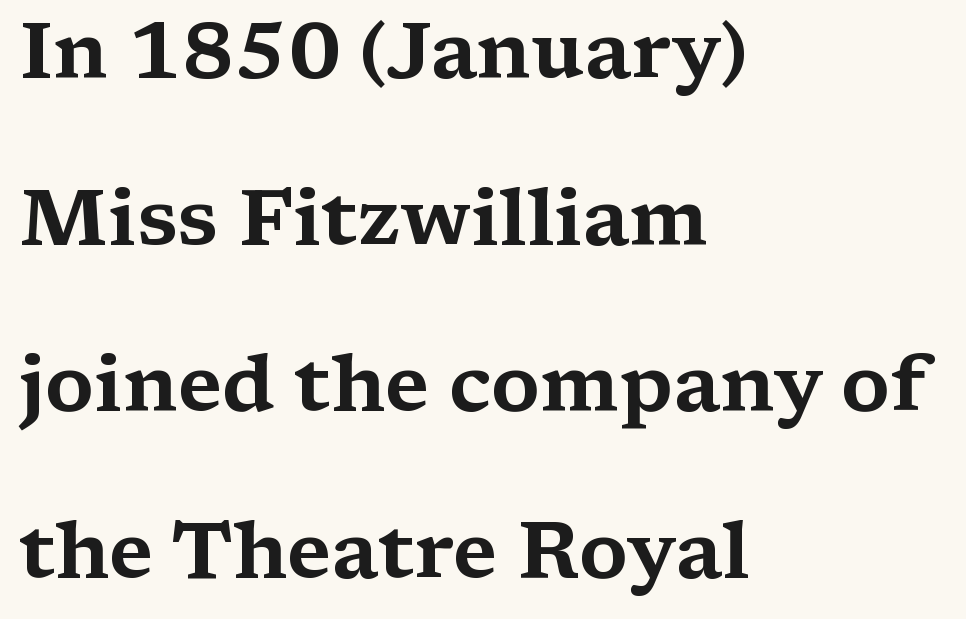
The image shows 79 px wide serif type, upright; set left-aligned, loose line spacing (2.11x), normal letter spacing, not underlined; medium stroke contrast and a medium x-height.
